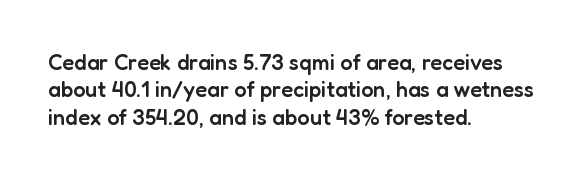
The image shows 22 px text type, upright; set left-aligned, normal line spacing (1.25x), normal letter spacing, not underlined.
